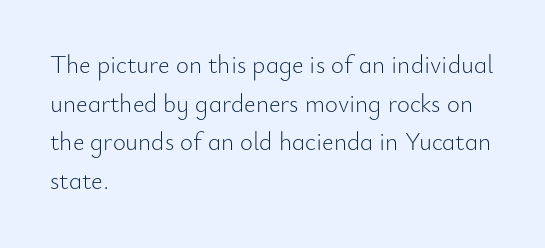
{"italic": "no", "bold": "no", "underline": "no", "align": "left", "line_spacing": "normal", "line_spacing_ratio": 1.55, "letter_spacing": "normal", "letter_spacing_em": 0.0, "glyph_px": 25}
